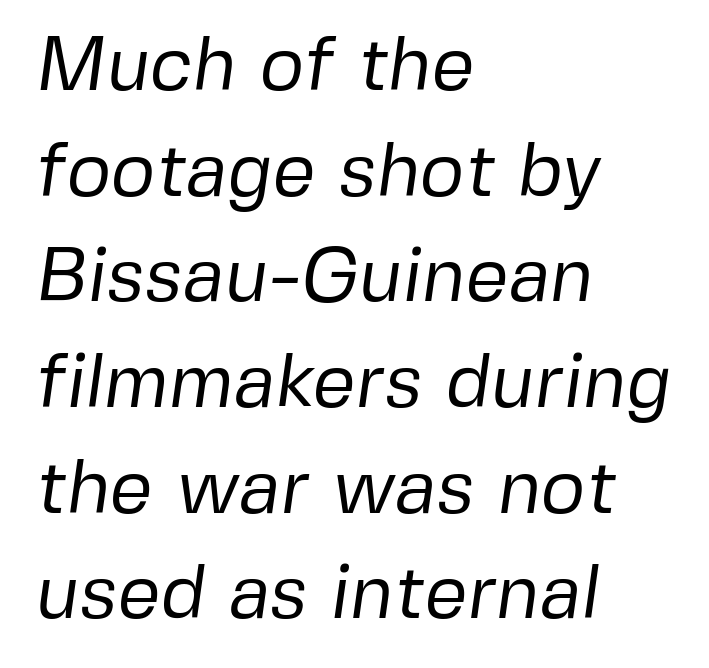
Q: Is the text bold? A: No.
Q: Is the typeface a serif or a sans-serif typeface? A: Sans-serif.
Q: Is the text underlined? A: No.
Q: How is the paragraph aligned? A: Left-aligned.
Q: Is the spacing between letters normal or unusually wide? A: Normal.
Q: Is the spacing between lines tight, normal or loose? A: Normal.
Q: Width (condensed, normal, or wide)? A: Normal.
Q: Stroke contrast? A: Low.
Q: x-height? A: Medium.
Q: Monospaced? A: No.
